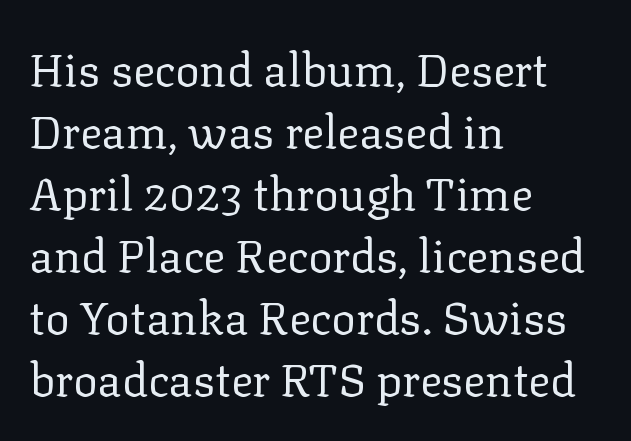
Q: Is the text bold? A: No.
Q: Is the text italic (slanted)? A: No, it is upright.
Q: Is the typeface a serif or a sans-serif typeface? A: Serif.
Q: Is the text underlined? A: No.
Q: How is the paragraph aligned? A: Left-aligned.
Q: Is the spacing between letters normal or unusually wide? A: Normal.
Q: Is the spacing between lines tight, normal or loose? A: Normal.
Q: Width (condensed, normal, or wide)? A: Normal.
Q: Stroke contrast? A: Low.
Q: x-height? A: Medium.
Q: Monospaced? A: No.
